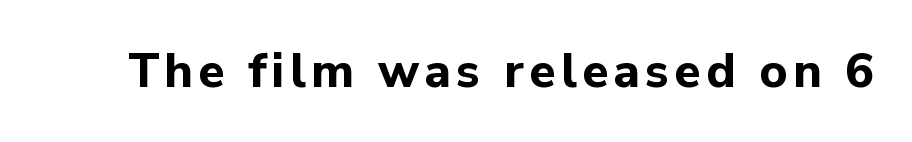
{"serif": "no", "italic": "no", "bold": "yes", "weight": "bold", "width": "normal", "stroke_contrast": "low", "x_height": "medium", "monospaced": "no", "underline": "no", "glyph_px": 48}
